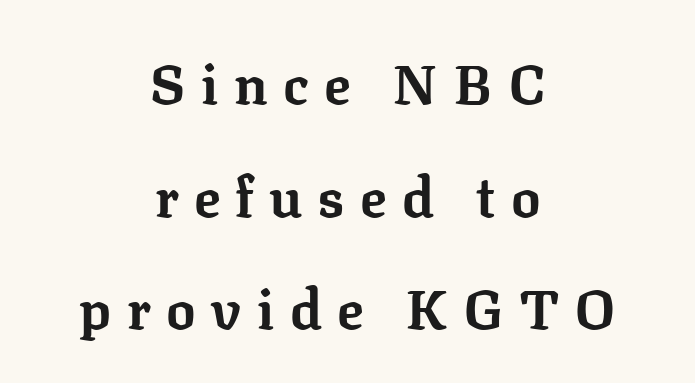
The tracking reads as deliberately expanded to a designer's eye. A student would call this center alignment; a typographer would say set centered. The line-height multiplier appears high, well above default. Nobody drew a line under any word here. Heft: maximum for text — a bold. Look at the bottom of the vertical strokes: they flare into serifs here.
